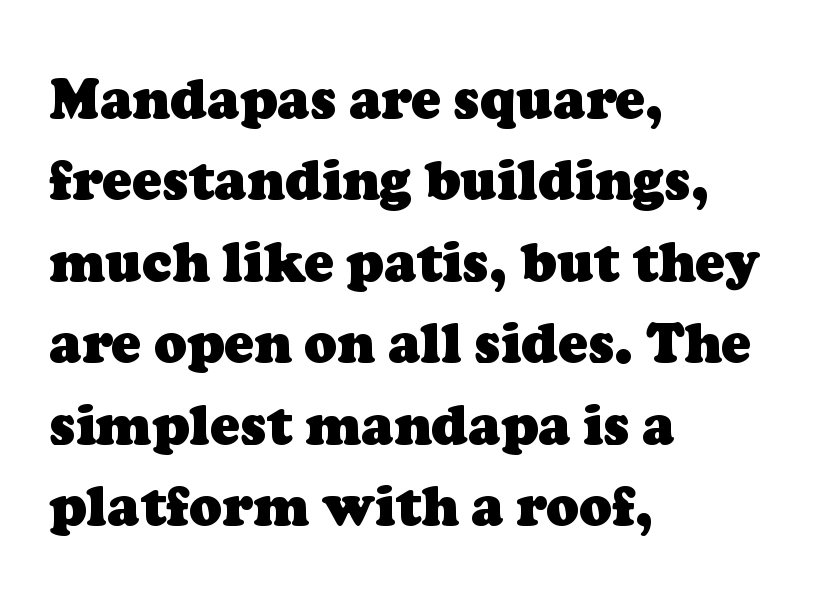
The image shows 55 px heavy serif type; set left-aligned, normal line spacing (1.48x), normal letter spacing, not underlined; low stroke contrast and a medium x-height.
